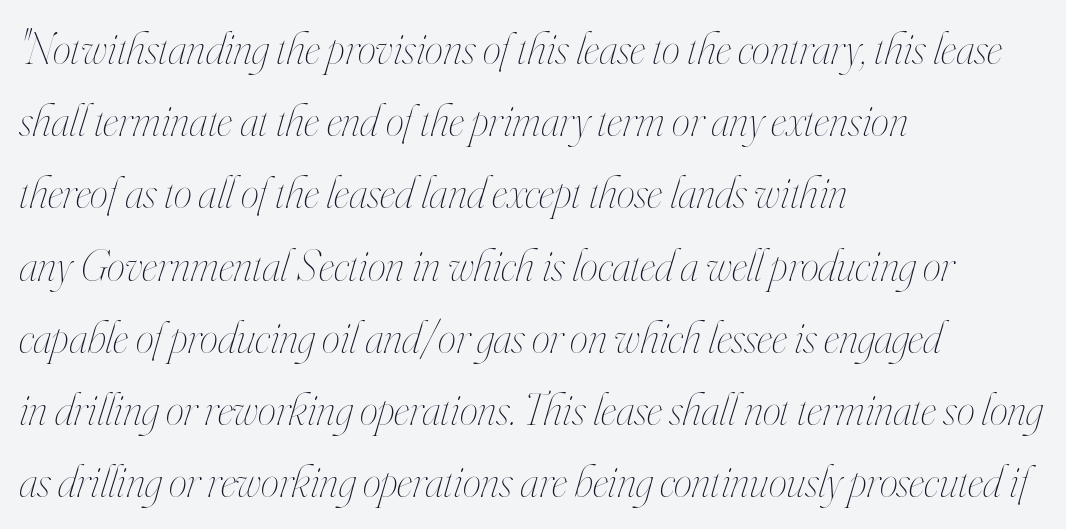
Slanted lettering throughout. This sample has the flowing, uneven cadence of proportional lettering. The weight tops out at a normal text grade. The block of text has a typical density, with ordinary space between rows. Is the block centered? No — it sits flush against the left margin. The rendering keeps characters at their native spacing.
